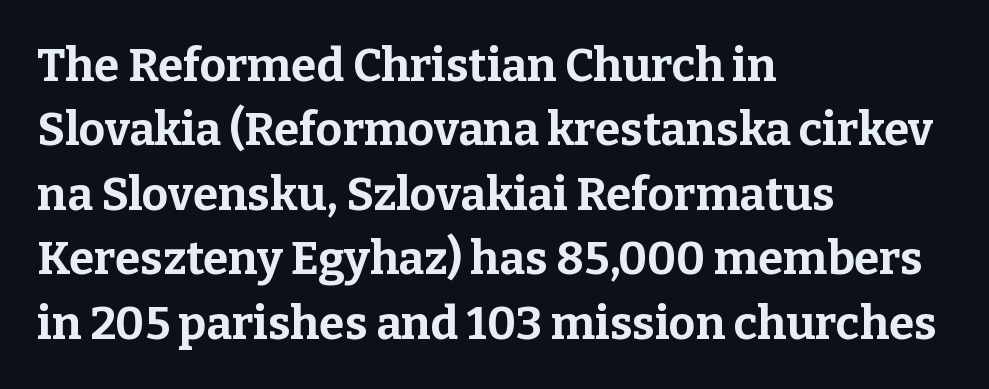
Notice how the stems are strictly vertical — no italics here. Tracking value appears to be zero — textbook default spacing. If you drew a ruler down the left edge, every line would touch it. Weight: bold. In terms of letterform style, serifs are clearly present. No word sits above an underline.
